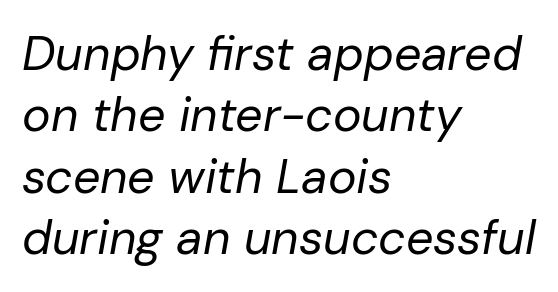
Is the stroke heavy? The answer is a plain regular-or-lighter. Line spacing here is normal. Varying glyph widths throughout — classic text-font behaviour. The specimen omits any rule beneath the text block's lines. The compositor pushed each line to the left boundary. Tracking value appears to be zero — textbook default spacing.
